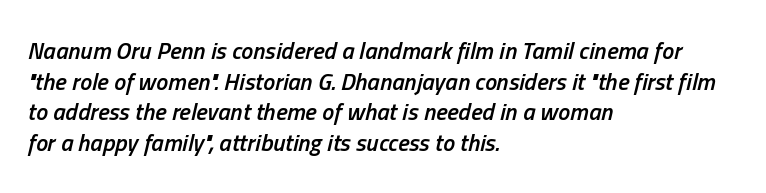
Q: Is the text bold? A: Semi-bold.
Q: Is the text italic (slanted)? A: Yes, it leans right by about 13 degrees.
Q: Is the text underlined? A: No.
Q: How is the paragraph aligned? A: Left-aligned.
Q: Is the spacing between letters normal or unusually wide? A: Normal.
Q: Is the spacing between lines tight, normal or loose? A: Normal.
